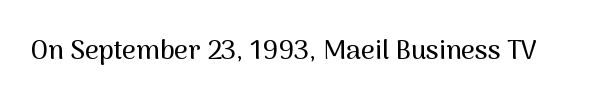
Q: Is the text italic (slanted)? A: No, it is upright.
Q: Is the text underlined? A: No.
Q: Is the spacing between letters normal or unusually wide? A: Normal.
